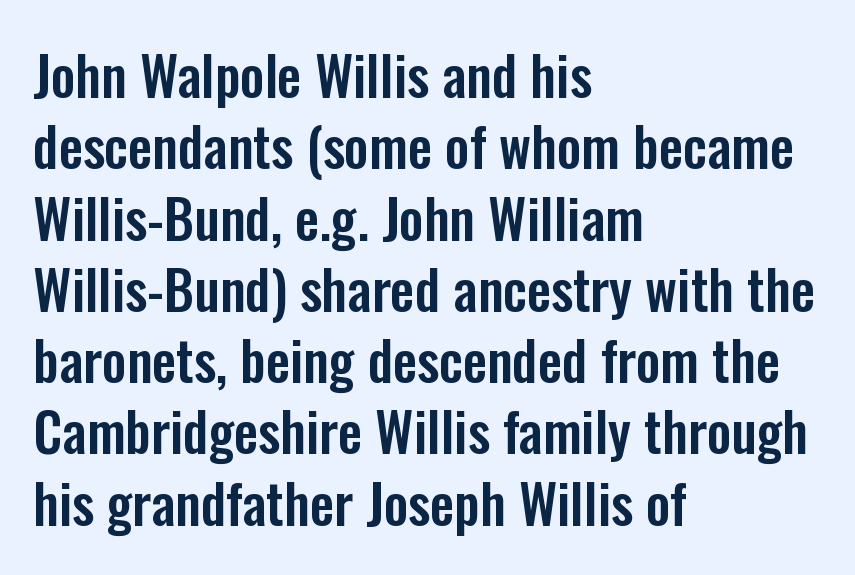
Q: Is the text italic (slanted)? A: No, it is upright.
Q: Is the typeface a serif or a sans-serif typeface? A: Sans-serif.
Q: Is the text underlined? A: No.
Q: How is the paragraph aligned? A: Left-aligned.
Q: Is the spacing between letters normal or unusually wide? A: Normal.
Q: Is the spacing between lines tight, normal or loose? A: Normal.
Q: Width (condensed, normal, or wide)? A: Condensed.
Q: Stroke contrast? A: Low.
Q: x-height? A: Medium.
Q: Monospaced? A: No.
